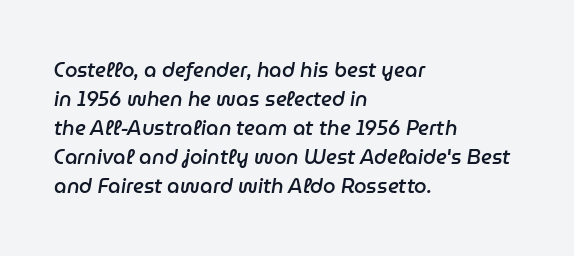
Q: Is the text bold? A: Semi-bold.
Q: Is the text italic (slanted)? A: Yes, it leans right by about 9 degrees.
Q: Is the text underlined? A: No.
Q: How is the paragraph aligned? A: Left-aligned.
Q: Is the spacing between letters normal or unusually wide? A: Normal.
Q: Is the spacing between lines tight, normal or loose? A: Normal.
